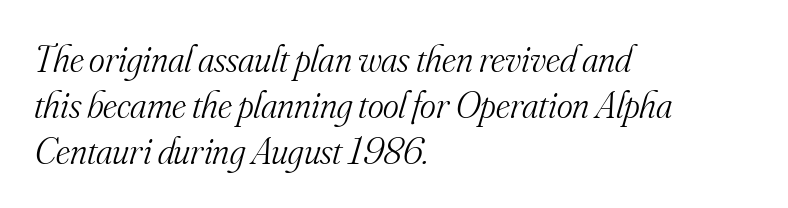
{"serif": "yes", "italic": "yes", "lean": "right", "slant_degrees": 16, "bold": "no", "weight": "light", "width": "normal", "stroke_contrast": "medium", "x_height": "small", "monospaced": "no", "underline": "no", "align": "left", "line_spacing_ratio": 1.21, "letter_spacing": "normal", "letter_spacing_em": 0.0, "glyph_px": 38}
